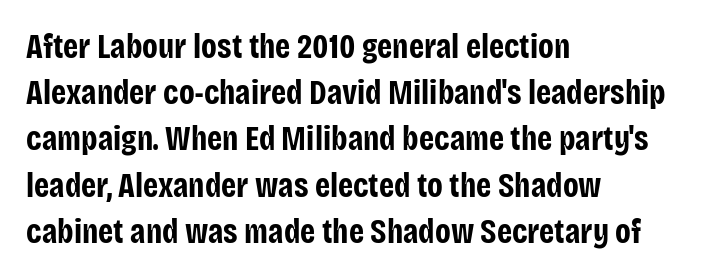
A classic flush-left, rag-right setting is used for this passage. Posture: vertical. Honestly, the row spacing looks completely unremarkable. The passage shown is typeset with a sans-serif family. In terms of weight, the rendering is a true, heavy bold. The tracking reads as untouched default to a designer's eye.
